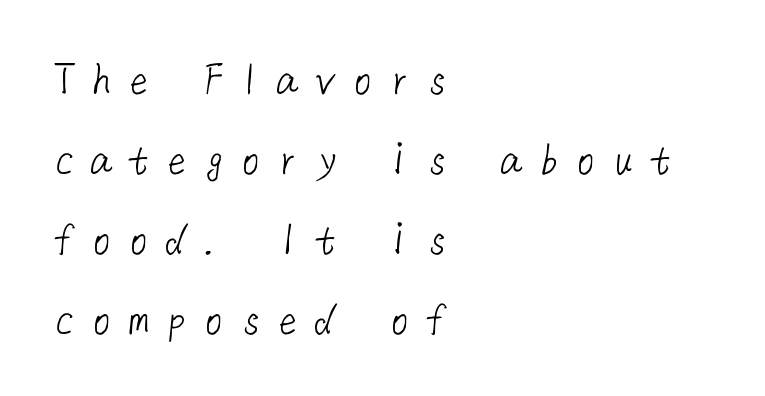
Q: Is the text bold? A: No.
Q: Is the typeface a serif or a sans-serif typeface? A: Sans-serif.
Q: Is the text underlined? A: No.
Q: How is the paragraph aligned? A: Left-aligned.
Q: Is the spacing between letters normal or unusually wide? A: Unusually wide.
Q: Is the spacing between lines tight, normal or loose? A: Normal.
Q: Width (condensed, normal, or wide)? A: Normal.
Q: Stroke contrast? A: Low.
Q: x-height? A: Medium.
